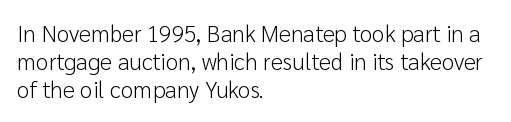
The image shows 23 px text type, upright; set left-aligned, line spacing 1.22x, normal letter spacing, not underlined.
